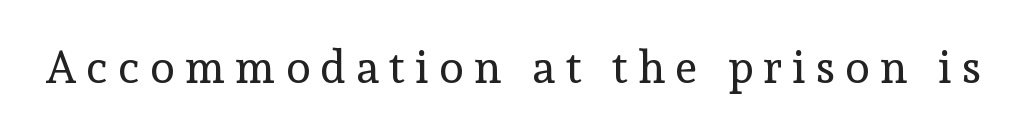
Q: Is the text bold? A: No.
Q: Is the text italic (slanted)? A: No, it is upright.
Q: Is the typeface a serif or a sans-serif typeface? A: Serif.
Q: Is the text underlined? A: No.
Q: Is the spacing between letters normal or unusually wide? A: Unusually wide.
Q: Width (condensed, normal, or wide)? A: Normal.
Q: x-height? A: Medium.
Q: Monospaced? A: No.
